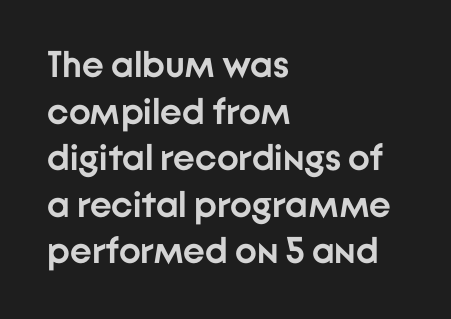
{"serif": "no", "italic": "no", "bold": "yes", "weight": "semibold", "width": "normal", "stroke_contrast": "low", "x_height": "medium", "monospaced": "no", "underline": "no", "align": "left", "line_spacing": "normal", "line_spacing_ratio": 1.26, "letter_spacing": "normal", "letter_spacing_em": 0.0, "glyph_px": 37}
